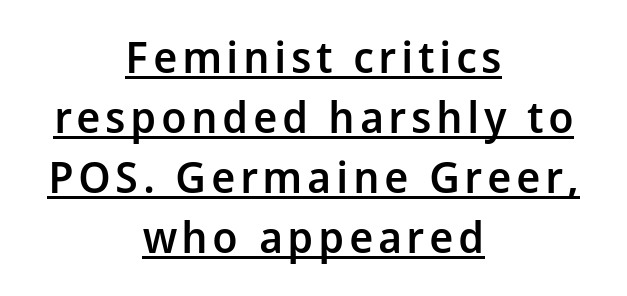
These lines carry some extra weight — a demibold, not a full bold. Designer's note — italics off, roman on. Each letter keeps its own natural width here, so spacing adapts to shape. Regarding leading, the lines here are spaced in the standard way. Teacher's note: observe the equal gaps on both sides — that is centered alignment.
